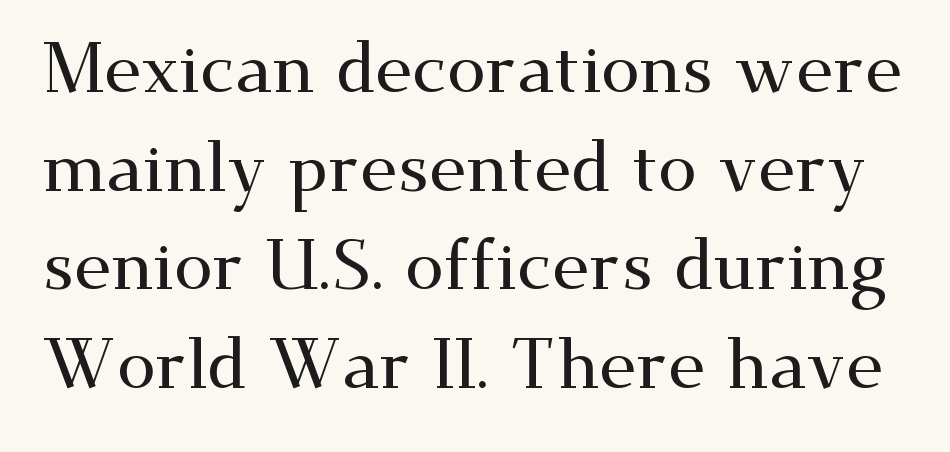
Each new line begins a customary step beneath the previous one. Tracking value appears to be zero — textbook default spacing. Letterform terminals end in serifs throughout the passage. Tall strokes in this sample are plumb rather than angled. Is this a fixed-width face? No — the glyphs have proportional, varying widths.
